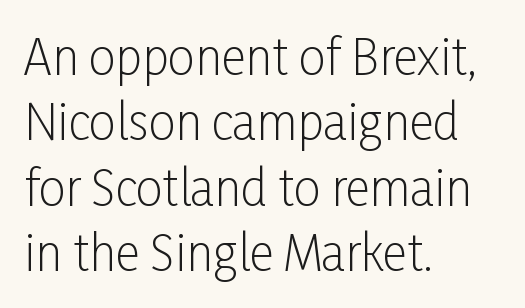
The image shows 48 px light, condensed sans-serif type, upright; set left-aligned, normal line spacing (1.36x), normal letter spacing, not underlined; low stroke contrast and a medium x-height.
